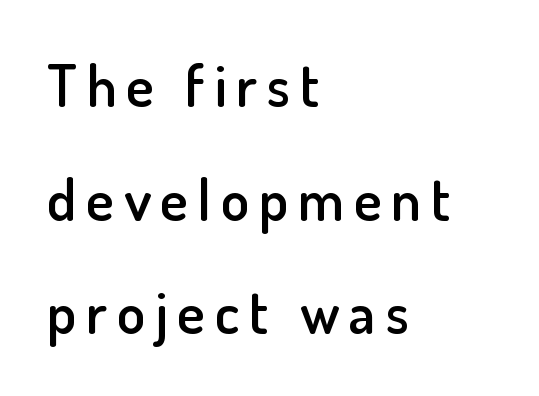
{"serif": "no", "italic": "no", "bold": "semi", "weight": "semibold", "width": "normal", "stroke_contrast": "low", "x_height": "small", "monospaced": "no", "underline": "no", "align": "left", "line_spacing": "loose", "line_spacing_ratio": 1.96, "glyph_px": 58}
